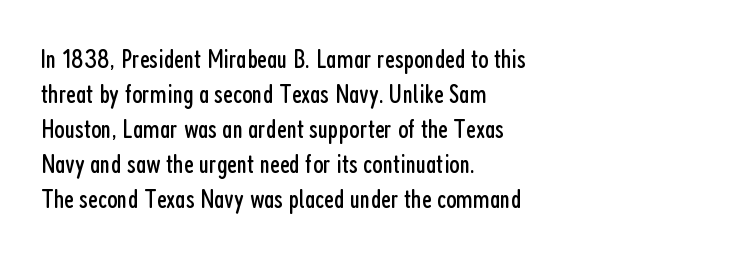
{"italic": "no", "bold": "no", "underline": "no", "align": "left", "line_spacing": "normal", "line_spacing_ratio": 1.3, "letter_spacing": "normal", "letter_spacing_em": 0.0, "glyph_px": 27}
